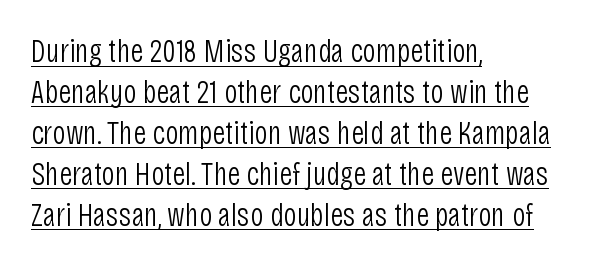
Line beginnings align vertically; line endings do not. Nope, not italic — everything's standing straight. The letters look calm and open, with moderate or lighter stems. Students, observe the line beneath the letters — that is underlining. The characters display no serif detailing; their extremities are plain.
